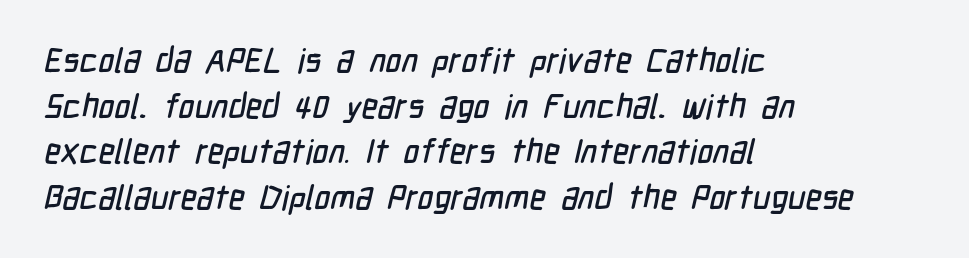
{"serif": "no", "width": "condensed", "stroke_contrast": "low", "x_height": "medium", "monospaced": "no", "underline": "no", "align": "left", "line_spacing": "normal", "line_spacing_ratio": 1.34, "letter_spacing": "normal", "letter_spacing_em": 0.0, "glyph_px": 34}
